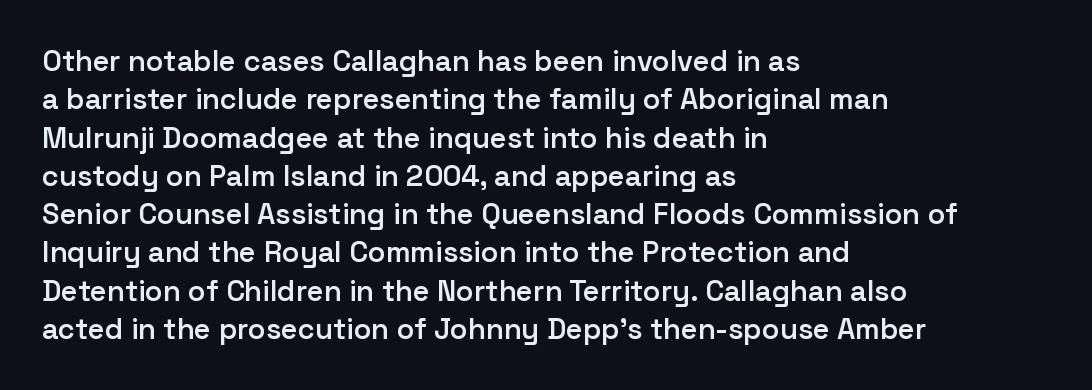
Looks like regular typesetting: each glyph gets only the width it needs. Quick note: not italic, upright. The face used here is rendered with its standard letterfit. This sample keeps an unexceptional amount of space between lines. The passage is arranged the way most books set body copy — flush left.
